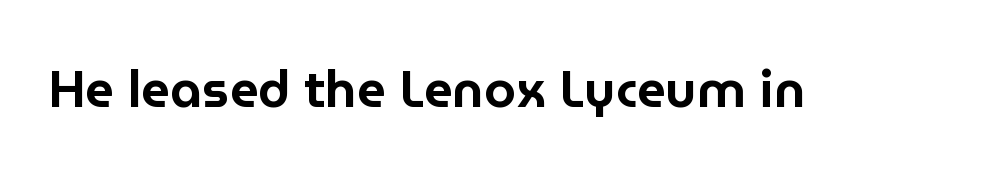
Q: Is the text italic (slanted)? A: No, it is upright.
Q: Is the typeface a serif or a sans-serif typeface? A: Sans-serif.
Q: Is the text underlined? A: No.
Q: Is the spacing between letters normal or unusually wide? A: Normal.
Q: Width (condensed, normal, or wide)? A: Normal.
Q: Stroke contrast? A: Low.
Q: x-height? A: Medium.
Q: Monospaced? A: No.
